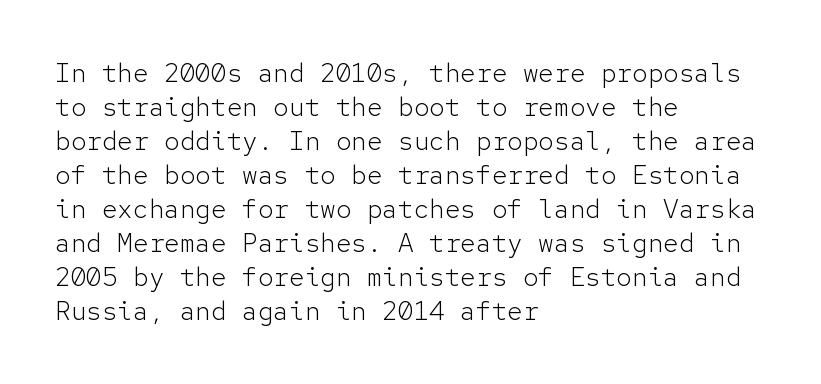
Descenders are the only things crossing below the line. All the whitespace from short lines collects on the right. Characters remain perfectly vertical along every line. The letters sit at their default tracking, neither squeezed nor spread.
